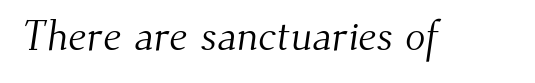
Q: Is the text bold? A: No.
Q: Is the typeface a serif or a sans-serif typeface? A: Serif.
Q: Is the text underlined? A: No.
Q: Is the spacing between letters normal or unusually wide? A: Normal.
Q: Width (condensed, normal, or wide)? A: Normal.
Q: Stroke contrast? A: Medium.
Q: x-height? A: Small.
Q: Monospaced? A: No.
